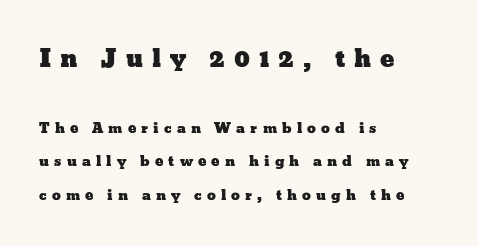
The image shows 24 px text type, upright; set left-aligned, loose line spacing (2.4x), unusually wide letter spacing (+0.37 em), not underlined; the first (top) block is 1.71x larger.
